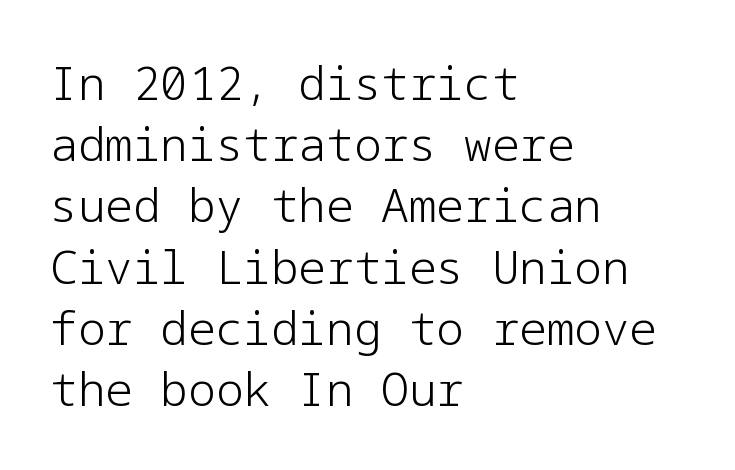
The image shows 46 px light sans-serif type, upright; set left-aligned, normal line spacing (1.33x), normal letter spacing, not underlined; low stroke contrast and a medium x-height.
